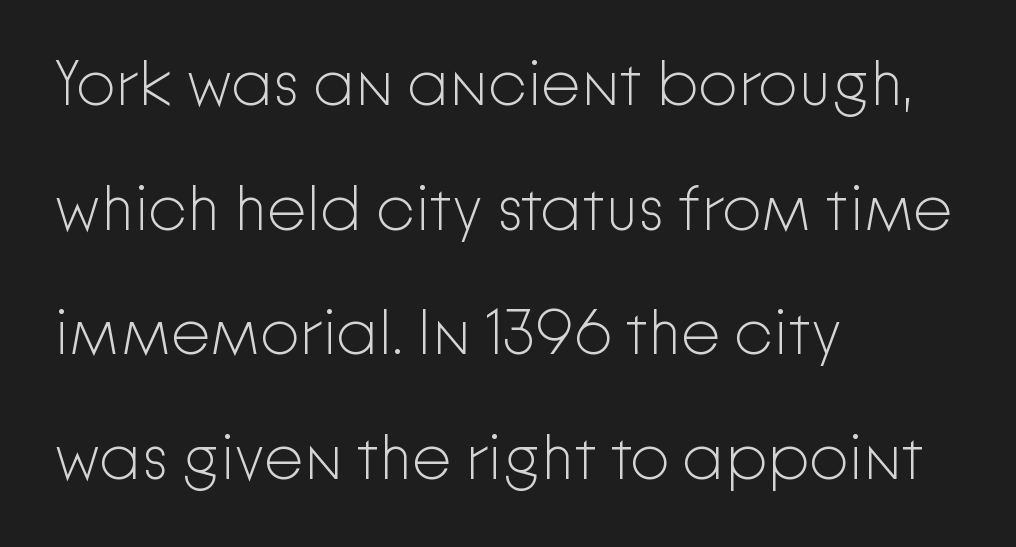
Q: Is the text bold? A: No.
Q: Is the text italic (slanted)? A: No, it is upright.
Q: Is the typeface a serif or a sans-serif typeface? A: Sans-serif.
Q: Is the text underlined? A: No.
Q: How is the paragraph aligned? A: Left-aligned.
Q: Is the spacing between letters normal or unusually wide? A: Normal.
Q: Is the spacing between lines tight, normal or loose? A: Loose.
Q: Width (condensed, normal, or wide)? A: Normal.
Q: Stroke contrast? A: Low.
Q: x-height? A: Medium.
Q: Monospaced? A: No.
